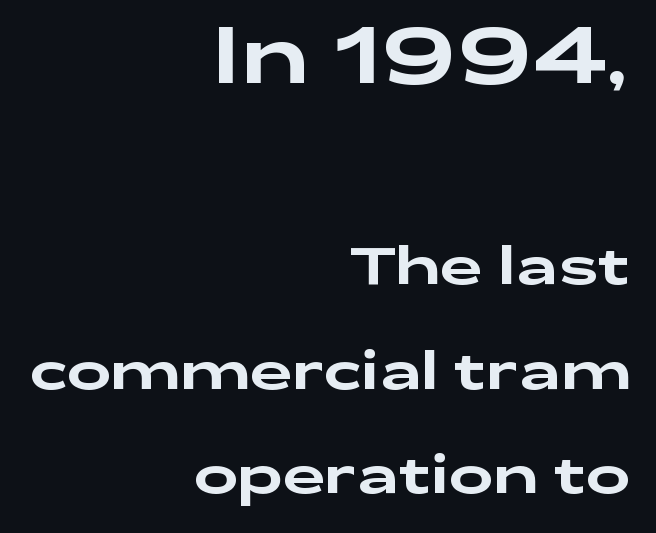
{"serif": "no", "italic": "no", "width": "wide", "stroke_contrast": "low", "x_height": "medium", "monospaced": "no", "underline": "no", "align": "right", "line_spacing": "loose", "line_spacing_ratio": 1.98, "letter_spacing": "normal", "letter_spacing_em": 0.0, "larger_block": "first", "size_ratio": 1.49, "glyph_px": 79}
